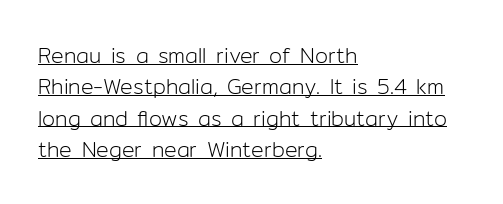
The image shows 21 px text type, upright; set left-aligned, normal line spacing (1.49x), normal letter spacing, underlined.
